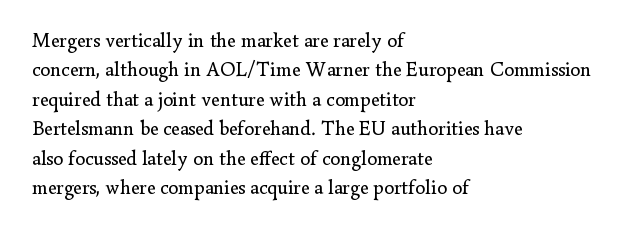
The image shows 20 px text type, upright; set left-aligned, normal line spacing (1.47x), normal letter spacing, not underlined.
